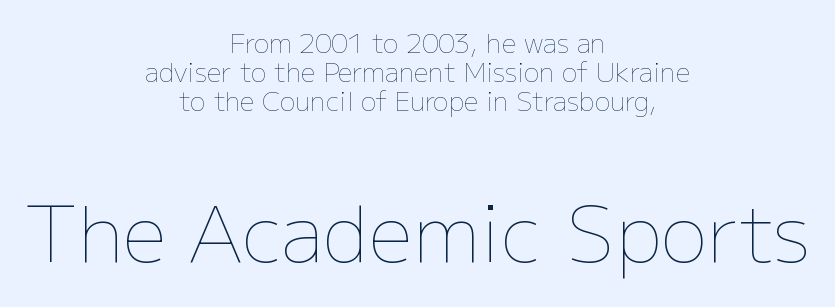
{"italic": "no", "bold": "no", "weight": "thin", "width": "normal", "stroke_contrast": "low", "x_height": "medium", "monospaced": "no", "underline": "no", "align": "center", "line_spacing": "tight", "line_spacing_ratio": 1.11, "letter_spacing": "normal", "letter_spacing_em": 0.0, "larger_block": "second", "size_ratio": 3.0, "glyph_px": 78}
